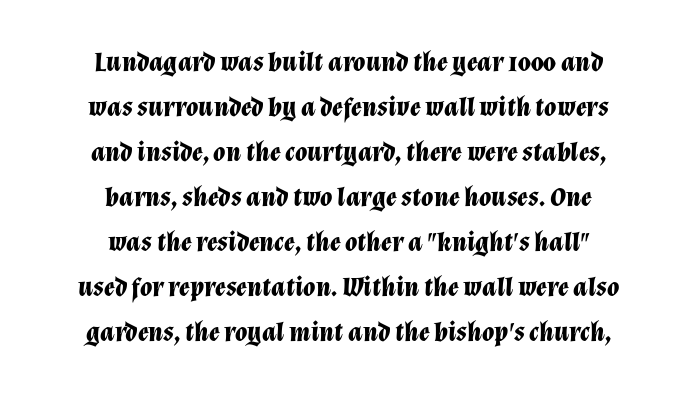
Q: Is the text bold? A: Yes.
Q: Is the text italic (slanted)? A: Yes, it leans right by about 12 degrees.
Q: Is the text underlined? A: No.
Q: How is the paragraph aligned? A: Centered.
Q: Is the spacing between letters normal or unusually wide? A: Normal.
Q: Is the spacing between lines tight, normal or loose? A: Normal.
Q: Width (condensed, normal, or wide)? A: Normal.
Q: Stroke contrast? A: Low.
Q: x-height? A: Medium.
Q: Monospaced? A: No.
